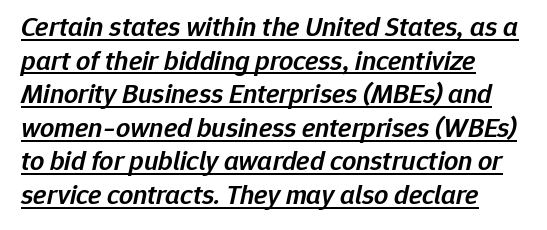
The image shows 28 px semibold type, italic (leaning right); set line spacing 1.2x, normal letter spacing, underlined; low stroke contrast and a medium x-height.
